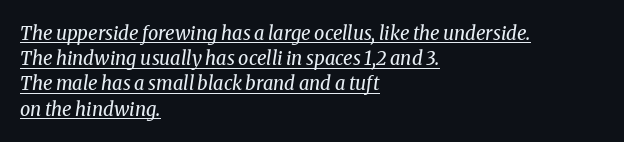
{"italic": "yes", "lean": "right", "slant_degrees": 8, "bold": "no", "underline": "yes", "align": "left", "line_spacing": "normal", "line_spacing_ratio": 1.26, "letter_spacing": "normal", "letter_spacing_em": 0.0, "glyph_px": 20}
